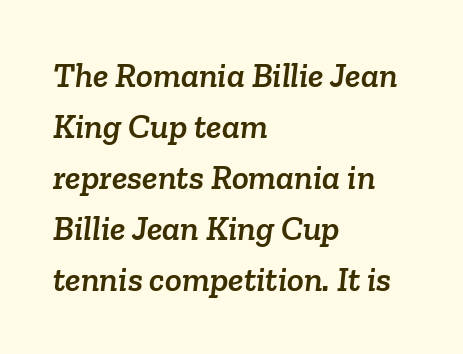
Leading matches the norm, producing a regular column. These lines are rendered in a variable-pitch font. The type is set solid horizontally, with unmodified tracking. The gap between lines stays unmarked. Little horizontal feet cap the strokes, marking this as serif type. Layout note: lines flush left.
